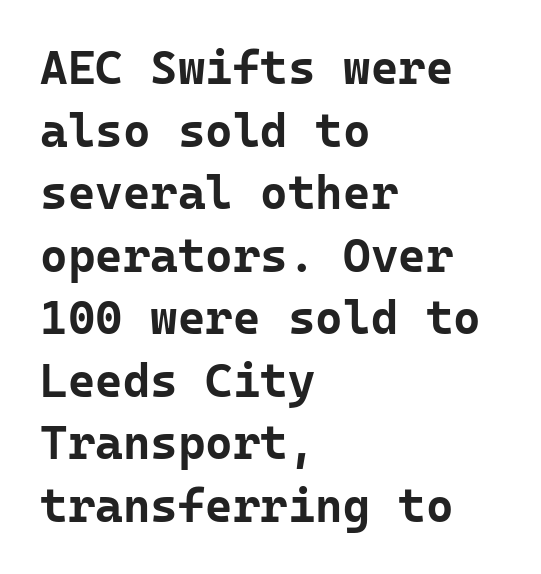
The lines are quadded left. Every character here occupies the same horizontal width, giving the sample a typewriter-like rhythm. The letters stand upright; this is a roman face. The line-height multiplier appears to be the usual default.
